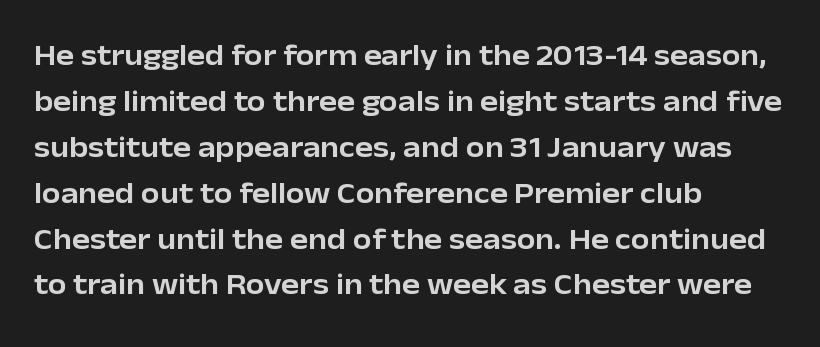
Q: Is the text italic (slanted)? A: No, it is upright.
Q: Is the typeface a serif or a sans-serif typeface? A: Sans-serif.
Q: Is the text underlined? A: No.
Q: How is the paragraph aligned? A: Left-aligned.
Q: Is the spacing between letters normal or unusually wide? A: Normal.
Q: Is the spacing between lines tight, normal or loose? A: Normal.
Q: Width (condensed, normal, or wide)? A: Normal.
Q: Stroke contrast? A: Low.
Q: x-height? A: Medium.
Q: Monospaced? A: No.
